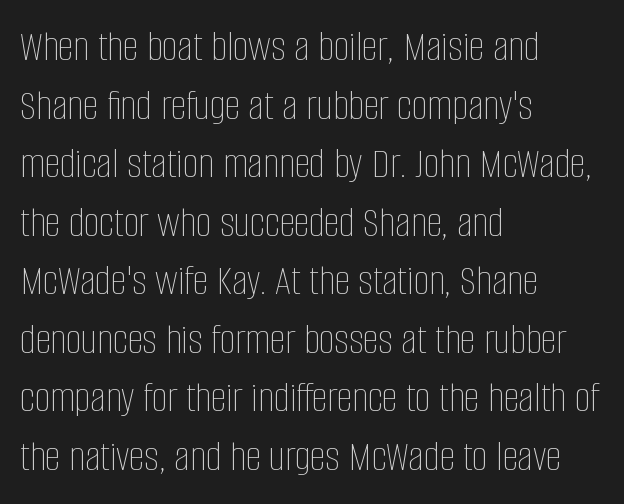
The image shows 44 px thin, condensed type, upright; set left-aligned, normal line spacing (1.33x), normal letter spacing, not underlined; low stroke contrast and a large x-height.
